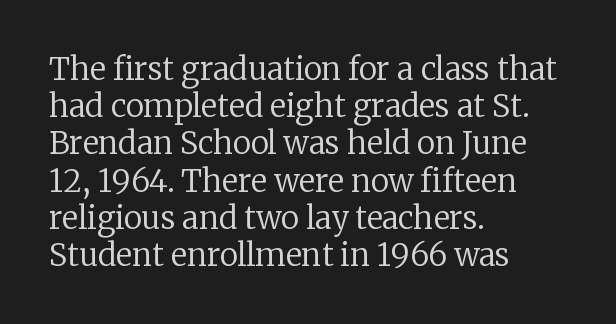
The lettering stays uniformly vertical, giving the passage a roman look. The letters carry serifs — small finishing strokes at the ends of their stems. The line texture is even and compact thanks to regular tracking. One-word summary of the alignment: left.
